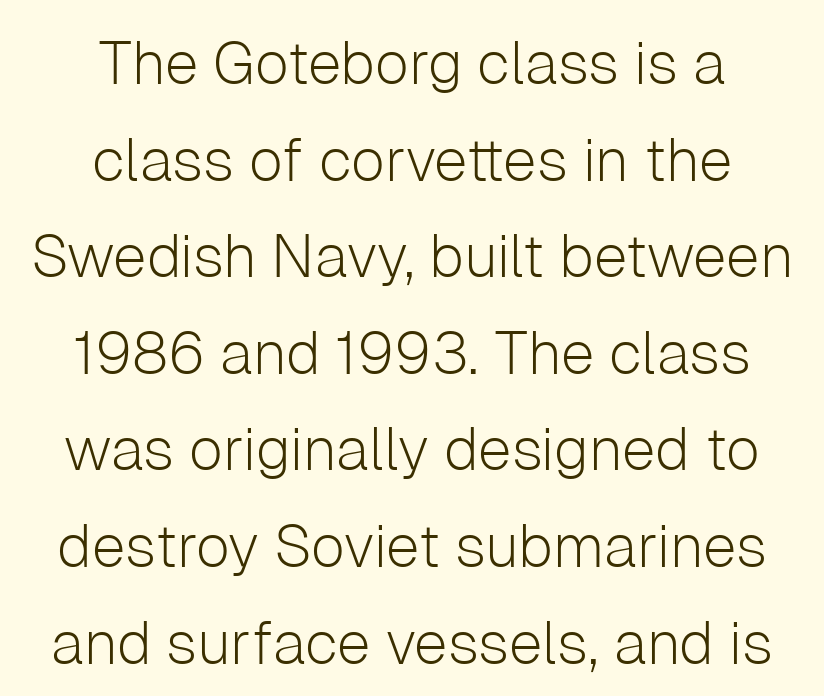
Q: Is the text bold? A: No.
Q: Is the text italic (slanted)? A: No, it is upright.
Q: Is the typeface a serif or a sans-serif typeface? A: Sans-serif.
Q: Is the text underlined? A: No.
Q: How is the paragraph aligned? A: Centered.
Q: Is the spacing between letters normal or unusually wide? A: Normal.
Q: Is the spacing between lines tight, normal or loose? A: Normal.
Q: Width (condensed, normal, or wide)? A: Normal.
Q: Stroke contrast? A: Low.
Q: x-height? A: Medium.
Q: Monospaced? A: No.
